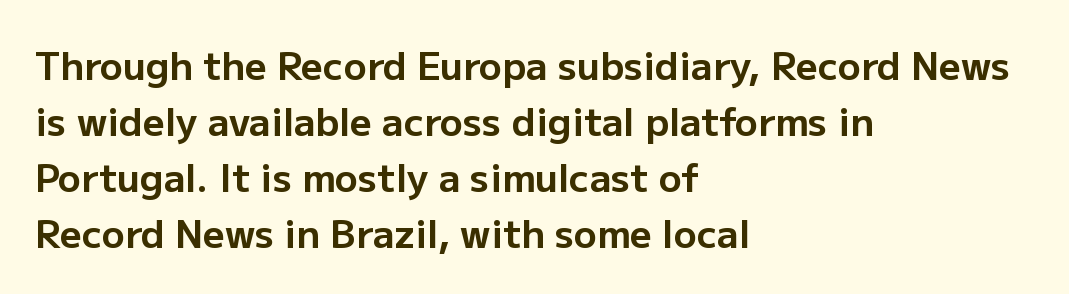
The rows are spaced the way most documents space them. If you drew a line through each stem, it would be perfectly vertical. Nothing unusual about the tracking: characters are spaced as the font intends. Is this a fixed-width face? No — the glyphs have proportional, varying widths.
